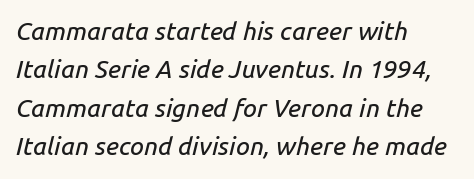
Line starts are locked; line ends wander. What's the leading like? Ordinary, nothing unusual. Style check: oblique. Check the space under the baseline: it is left empty. You could call the tracking neutral — neither tight nor loose.
